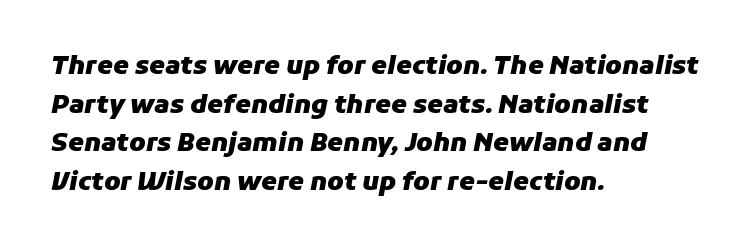
The image shows 25 px bold type, italic (leaning right); set left-aligned, normal line spacing (1.55x), normal letter spacing, not underlined.
